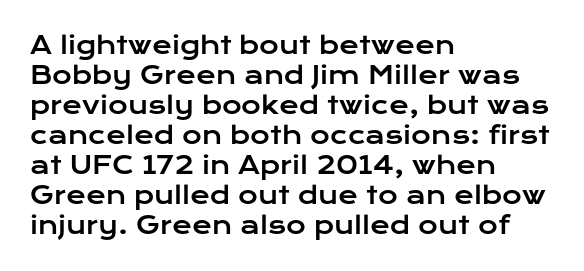
The image shows 24 px text type, upright; set left-aligned, normal line spacing (1.25x), normal letter spacing, not underlined.
